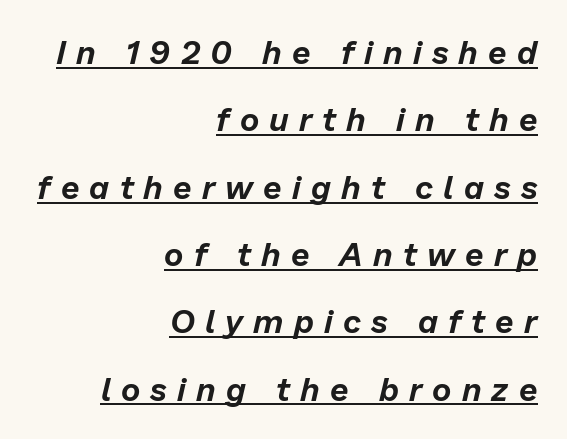
The image shows 33 px text type, italic (leaning right); set right-aligned, loose line spacing (2.04x), unusually wide letter spacing (+0.31 em), underlined; low stroke contrast and a medium x-height.
